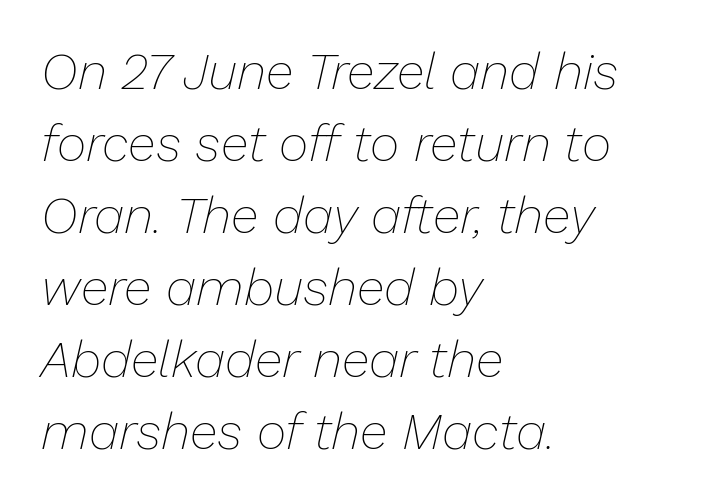
Just letters on the line, the space beneath them empty. Words appear dense and cohesive because spacing is normal. Nothing heavy about these letters — not bold at all. Typeset ragged right — the left edge is the straight one. The rows are spaced the way most documents space them.
